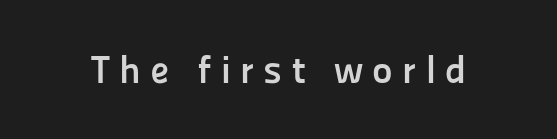
Serifs: no, the terminals of the letterforms are clean. Style check: upright. The letters advance in unequal steps, a hallmark of proportional type. A bare baseline throughout the passage. What weight is shown? A full bold with thick strokes. The tracking jumps out immediately: characters are airy and widely separated.
